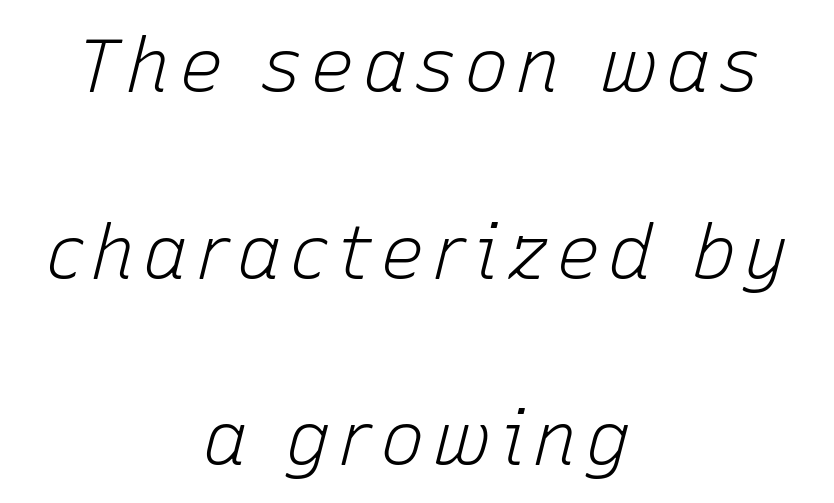
Q: Is the text bold? A: No.
Q: Is the text italic (slanted)? A: Yes, it leans right by about 15 degrees.
Q: Is the text underlined? A: No.
Q: How is the paragraph aligned? A: Centered.
Q: Is the spacing between lines tight, normal or loose? A: Loose.
Q: Width (condensed, normal, or wide)? A: Normal.
Q: Stroke contrast? A: Low.
Q: x-height? A: Medium.
Q: Monospaced? A: No.
